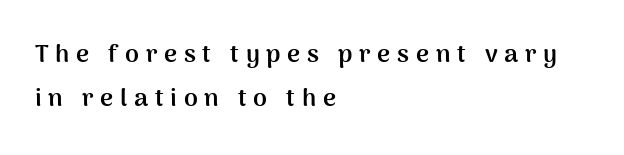
{"italic": "no", "bold": "yes", "underline": "no", "align": "left", "line_spacing_ratio": 1.76, "letter_spacing": "wide", "letter_spacing_em": 0.27, "glyph_px": 25}
